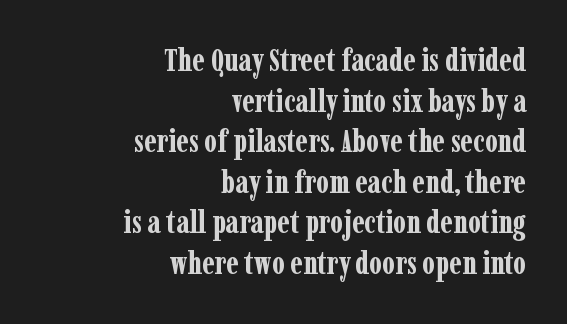
Q: Is the text bold? A: Yes.
Q: Is the text italic (slanted)? A: No, it is upright.
Q: Is the typeface a serif or a sans-serif typeface? A: Serif.
Q: Is the text underlined? A: No.
Q: How is the paragraph aligned? A: Right-aligned.
Q: Is the spacing between letters normal or unusually wide? A: Normal.
Q: Is the spacing between lines tight, normal or loose? A: Normal.
Q: Width (condensed, normal, or wide)? A: Condensed.
Q: Stroke contrast? A: Low.
Q: x-height? A: Medium.
Q: Monospaced? A: No.
